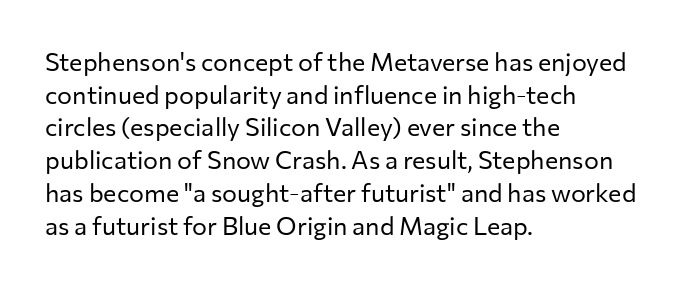
The image shows 25 px text type, upright; set left-aligned, normal line spacing (1.31x), normal letter spacing, not underlined.
